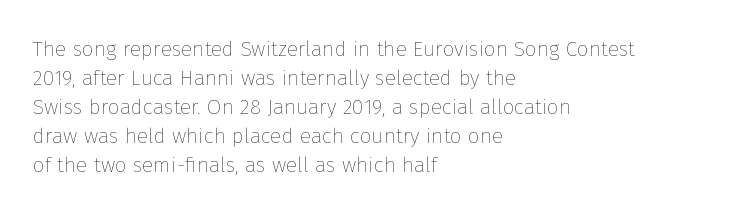
The image shows 21 px text type, upright; set left-aligned, normal line spacing (1.38x), normal letter spacing, not underlined.
